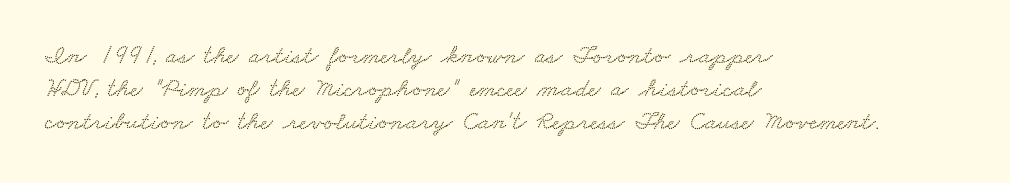
Q: Is the text underlined? A: No.
Q: How is the paragraph aligned? A: Left-aligned.
Q: Is the spacing between letters normal or unusually wide? A: Normal.
Q: Is the spacing between lines tight, normal or loose? A: Normal.
